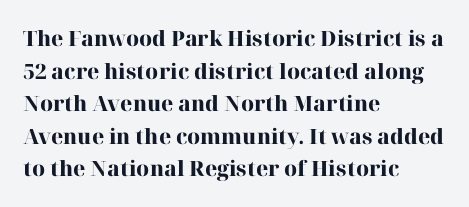
Q: Is the text bold? A: Yes.
Q: Is the text italic (slanted)? A: No, it is upright.
Q: Is the text underlined? A: No.
Q: How is the paragraph aligned? A: Left-aligned.
Q: Is the spacing between letters normal or unusually wide? A: Normal.
Q: Is the spacing between lines tight, normal or loose? A: Normal.
